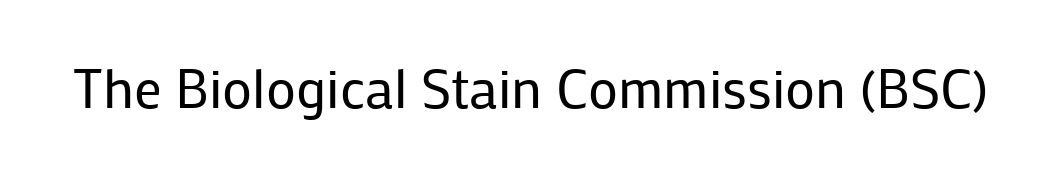
Q: Is the text bold? A: No.
Q: Is the text italic (slanted)? A: No, it is upright.
Q: Is the typeface a serif or a sans-serif typeface? A: Sans-serif.
Q: Is the text underlined? A: No.
Q: Is the spacing between letters normal or unusually wide? A: Normal.
Q: Width (condensed, normal, or wide)? A: Normal.
Q: Stroke contrast? A: Low.
Q: x-height? A: Medium.
Q: Monospaced? A: No.
